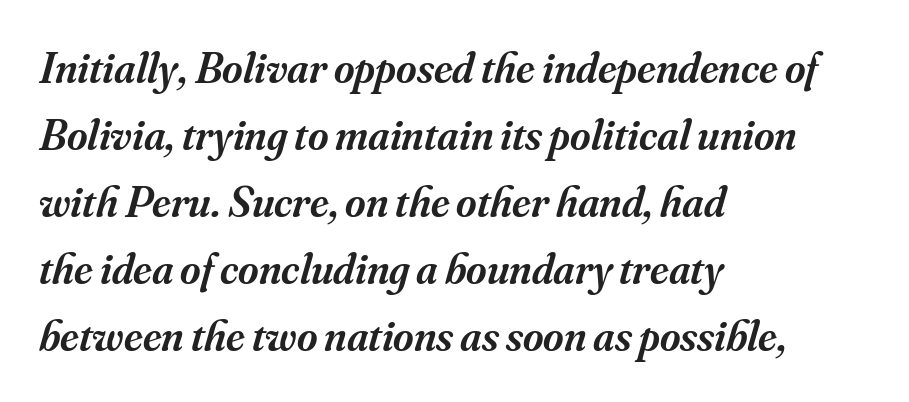
{"serif": "yes", "italic": "yes", "lean": "right", "slant_degrees": 16, "bold": "semi", "weight": "semibold", "width": "normal", "stroke_contrast": "medium", "x_height": "small", "monospaced": "no", "underline": "no", "align": "left", "line_spacing": "normal", "line_spacing_ratio": 1.52, "letter_spacing": "normal", "letter_spacing_em": 0.0, "glyph_px": 44}
